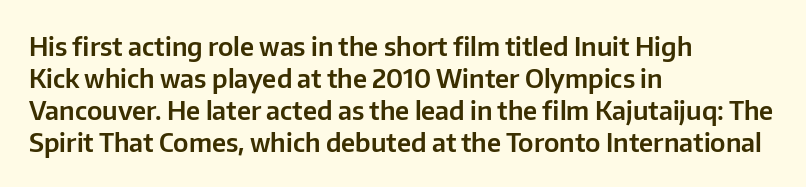
Q: Is the text italic (slanted)? A: No, it is upright.
Q: Is the text underlined? A: No.
Q: How is the paragraph aligned? A: Left-aligned.
Q: Is the spacing between letters normal or unusually wide? A: Normal.
